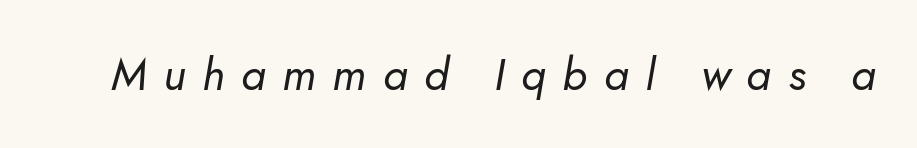
The image shows 45 px regular-weight type, italic (leaning right); set unusually wide letter spacing (+0.36 em), not underlined; low stroke contrast and a small x-height.
